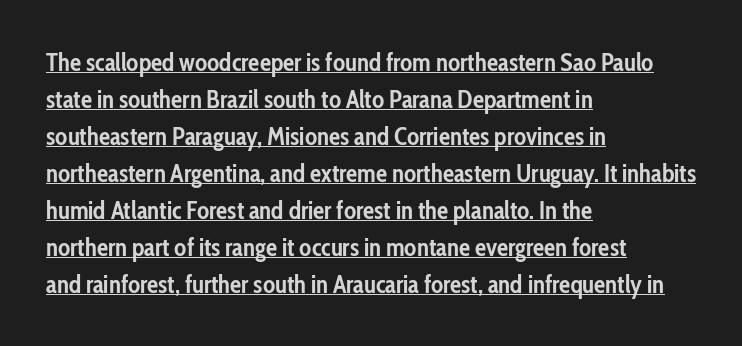
The ragged edge is on the right, which tells us the setting is flush left. The rendering uses a bold face; every stroke is thick and dark. Decoration check: the copy is underlined. Quick note: interline space is typical.
